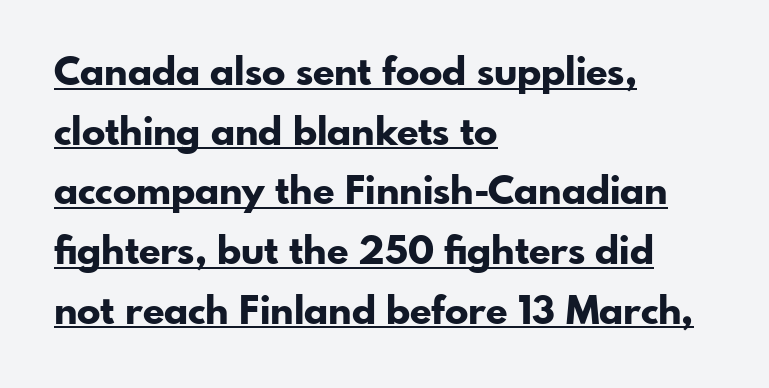
{"serif": "no", "italic": "no", "bold": "yes", "weight": "bold", "width": "normal", "stroke_contrast": "low", "x_height": "small", "monospaced": "no", "underline": "yes", "align": "left", "line_spacing": "normal", "line_spacing_ratio": 1.53, "letter_spacing": "normal", "letter_spacing_em": 0.0, "glyph_px": 39}
